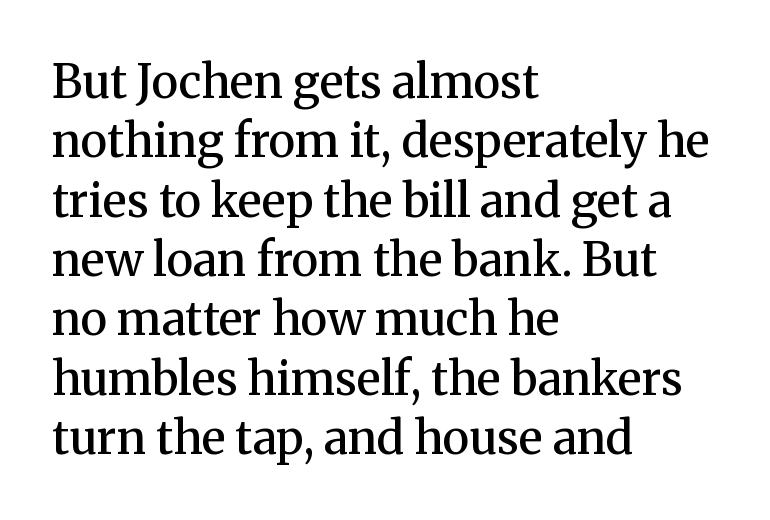
The image shows 46 px semibold serif type, upright; set left-aligned, normal line spacing (1.29x), normal letter spacing, not underlined; medium stroke contrast and a medium x-height.
